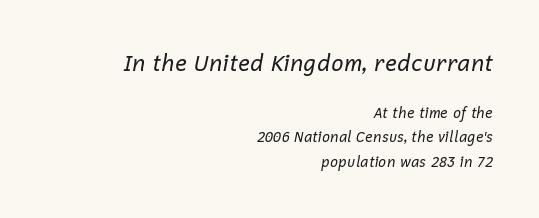
{"italic": "yes", "lean": "right", "slant_degrees": 12, "bold": "no", "underline": "no", "align": "right", "line_spacing_ratio": 1.74, "letter_spacing": "normal", "letter_spacing_em": 0.0, "larger_block": "first", "size_ratio": 1.57, "glyph_px": 22}
